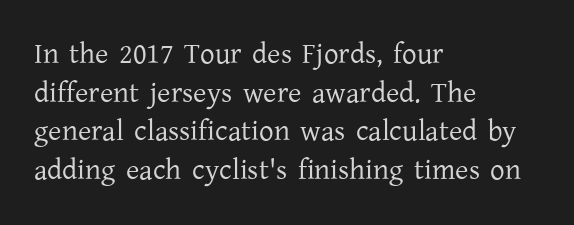
The image shows 29 px regular-weight serif type, upright; set left-aligned, normal line spacing (1.33x), normal letter spacing, not underlined; low stroke contrast and a medium x-height.
